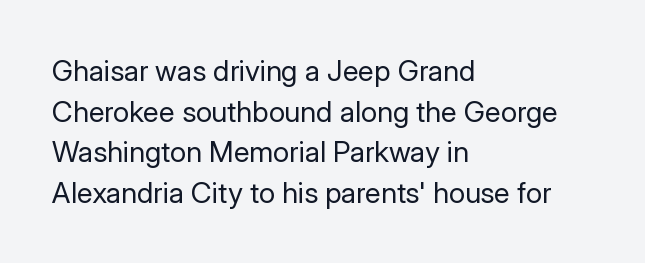
{"serif": "no", "italic": "no", "bold": "no", "weight": "regular", "width": "normal", "stroke_contrast": "low", "x_height": "medium", "monospaced": "no", "underline": "no", "align": "left", "line_spacing": "normal", "line_spacing_ratio": 1.4, "letter_spacing": "normal", "letter_spacing_em": 0.0, "glyph_px": 29}
